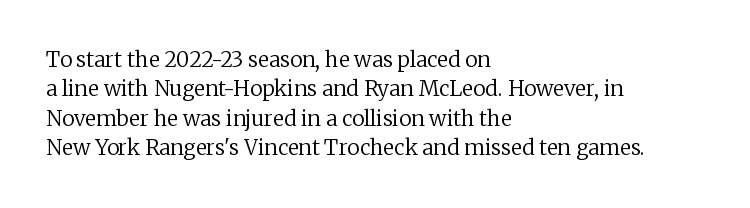
The image shows 21 px text type, upright; set left-aligned, normal line spacing (1.4x), normal letter spacing, not underlined.
